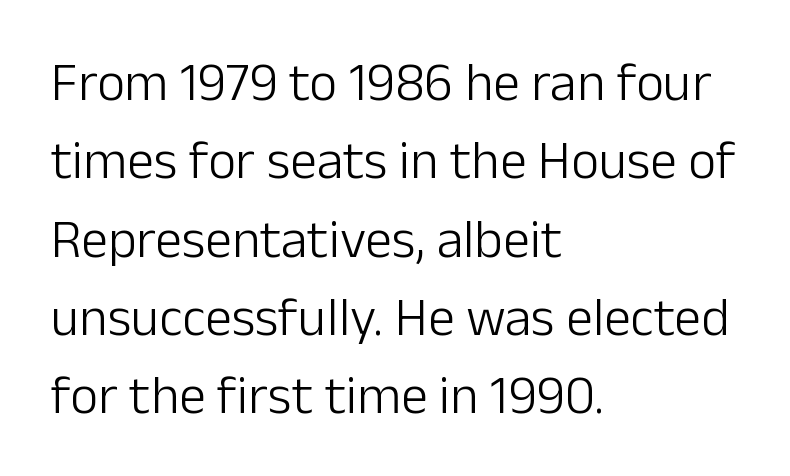
Q: Is the text bold? A: No.
Q: Is the text italic (slanted)? A: No, it is upright.
Q: Is the typeface a serif or a sans-serif typeface? A: Sans-serif.
Q: Is the text underlined? A: No.
Q: How is the paragraph aligned? A: Left-aligned.
Q: Is the spacing between letters normal or unusually wide? A: Normal.
Q: Is the spacing between lines tight, normal or loose? A: Normal.
Q: Width (condensed, normal, or wide)? A: Normal.
Q: Stroke contrast? A: Low.
Q: x-height? A: Medium.
Q: Monospaced? A: No.
